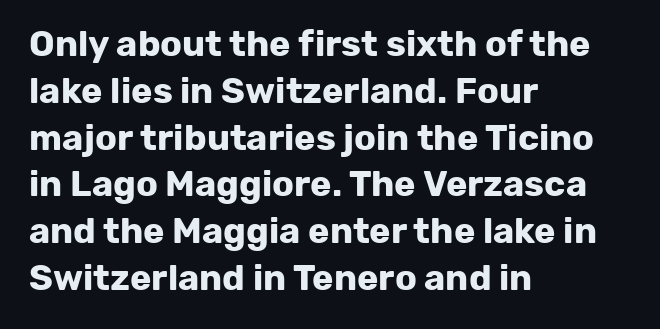
Q: Is the text bold? A: Yes.
Q: Is the text italic (slanted)? A: No, it is upright.
Q: Is the typeface a serif or a sans-serif typeface? A: Sans-serif.
Q: Is the text underlined? A: No.
Q: How is the paragraph aligned? A: Left-aligned.
Q: Is the spacing between letters normal or unusually wide? A: Normal.
Q: Is the spacing between lines tight, normal or loose? A: Normal.
Q: Width (condensed, normal, or wide)? A: Normal.
Q: Stroke contrast? A: Low.
Q: x-height? A: Medium.
Q: Monospaced? A: No.
